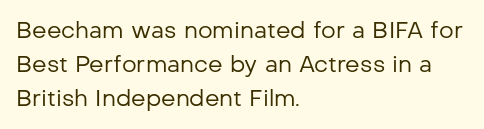
The image shows 23 px text type, upright; set left-aligned, normal line spacing (1.47x), normal letter spacing, not underlined.
